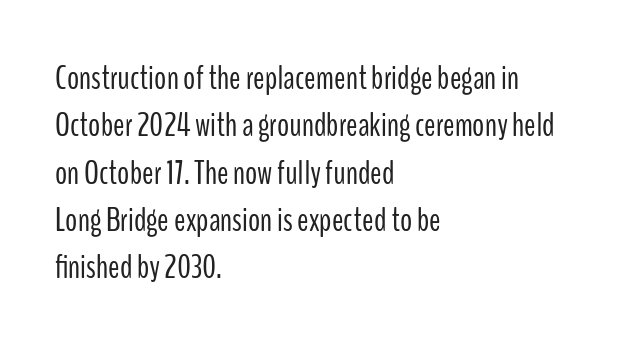
{"serif": "no", "italic": "no", "bold": "no", "weight": "light", "width": "condensed", "stroke_contrast": "low", "x_height": "medium", "monospaced": "no", "underline": "no", "align": "left", "line_spacing": "normal", "line_spacing_ratio": 1.39, "letter_spacing": "normal", "letter_spacing_em": 0.0, "glyph_px": 34}
